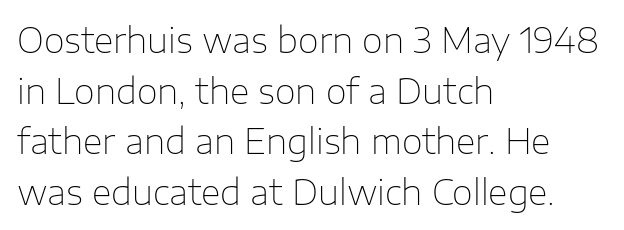
Any mark beneath the type? The region is blank. Caption: face not bold, strokes unweighted. The block of text has a typical density, with ordinary space between rows. The rag falls on the right side of this text block.
